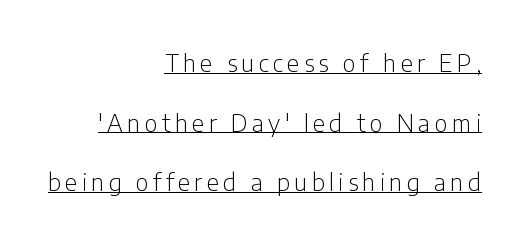
The image shows 24 px text type, upright; set right-aligned, loose line spacing (2.48x), underlined.
